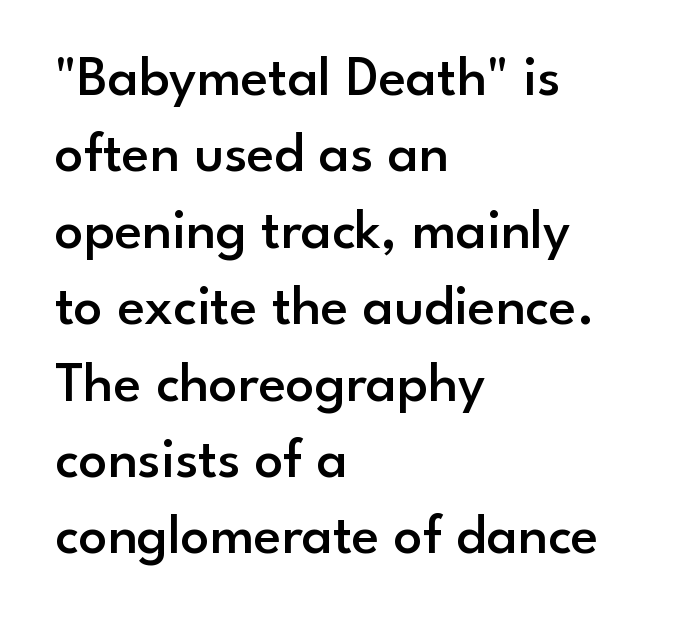
The image shows 57 px semibold sans-serif type, upright; set left-aligned, normal line spacing (1.34x), normal letter spacing, not underlined; low stroke contrast and a small x-height.
